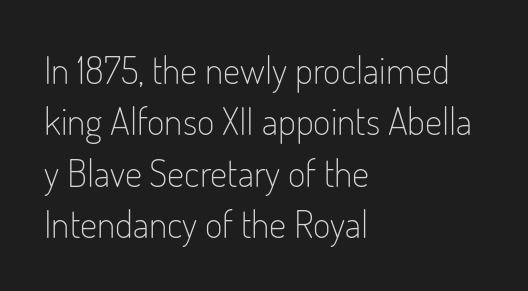
{"serif": "no", "italic": "no", "bold": "no", "weight": "light", "width": "condensed", "stroke_contrast": "low", "x_height": "small", "monospaced": "no", "underline": "no", "align": "left", "line_spacing": "normal", "line_spacing_ratio": 1.35, "letter_spacing": "normal", "letter_spacing_em": 0.0, "glyph_px": 38}
